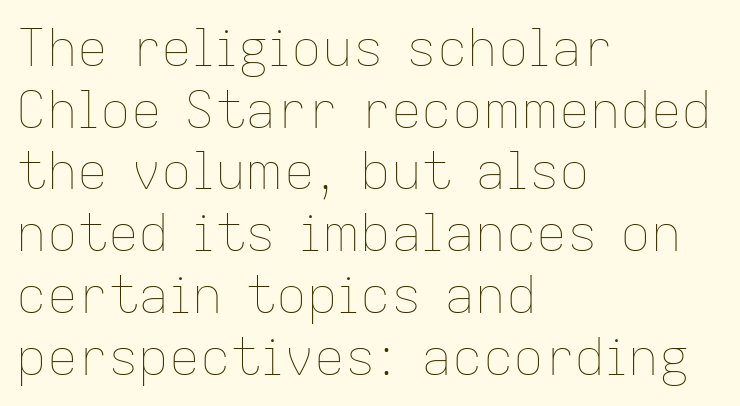
The image shows 51 px thin type, upright; set left-aligned, line spacing 1.21x, normal letter spacing, not underlined; low stroke contrast and a medium x-height.
